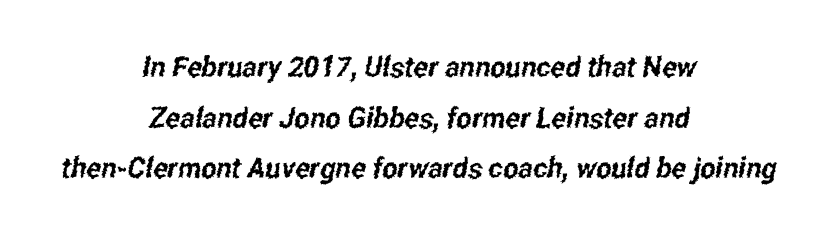
{"serif": "no", "width": "condensed", "stroke_contrast": "low", "x_height": "medium", "monospaced": "no", "underline": "no", "align": "center", "line_spacing_ratio": 1.75, "letter_spacing": "normal", "letter_spacing_em": 0.0, "glyph_px": 29}
